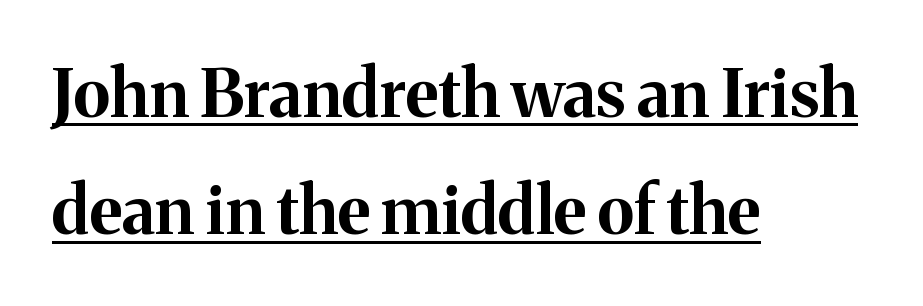
Q: Is the text bold? A: Yes.
Q: Is the text italic (slanted)? A: No, it is upright.
Q: Is the typeface a serif or a sans-serif typeface? A: Serif.
Q: Is the text underlined? A: Yes.
Q: How is the paragraph aligned? A: Left-aligned.
Q: Is the spacing between letters normal or unusually wide? A: Normal.
Q: Width (condensed, normal, or wide)? A: Normal.
Q: Stroke contrast? A: Medium.
Q: x-height? A: Medium.
Q: Monospaced? A: No.
